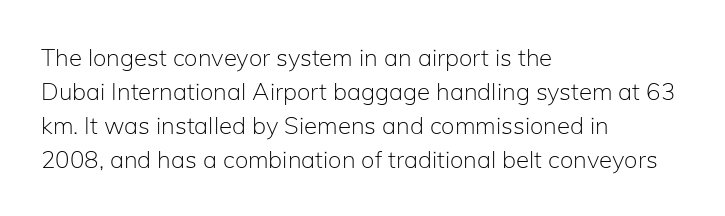
The image shows 24 px text type, upright; set left-aligned, normal line spacing (1.42x), normal letter spacing, not underlined.
